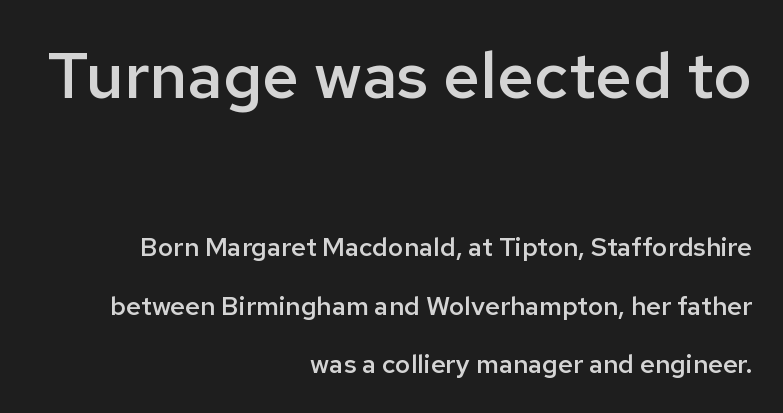
Q: Is the text bold? A: Semi-bold.
Q: Is the text italic (slanted)? A: No, it is upright.
Q: Is the typeface a serif or a sans-serif typeface? A: Sans-serif.
Q: Is the text underlined? A: No.
Q: How is the paragraph aligned? A: Right-aligned.
Q: Is the spacing between letters normal or unusually wide? A: Normal.
Q: Is the spacing between lines tight, normal or loose? A: Loose.
Q: Which block of text is set in a larger size, the first (top) or the second (bottom)? A: The first (top) one.
Q: Width (condensed, normal, or wide)? A: Normal.
Q: Stroke contrast? A: Low.
Q: x-height? A: Medium.
Q: Monospaced? A: No.
